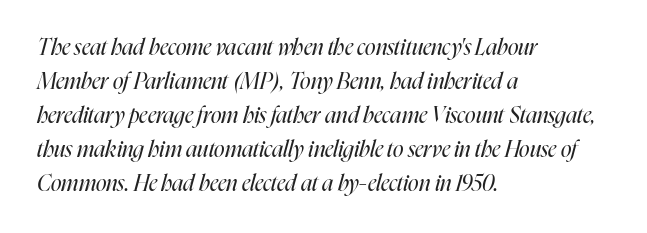
{"italic": "yes", "lean": "right", "slant_degrees": 16, "bold": "no", "underline": "no", "align": "left", "line_spacing": "normal", "line_spacing_ratio": 1.54, "letter_spacing": "normal", "letter_spacing_em": 0.0, "glyph_px": 22}
